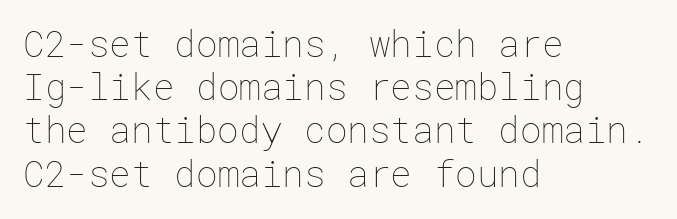
The image shows 36 px thin type, upright; set left-aligned, line spacing 1.2x, normal letter spacing, not underlined; low stroke contrast and a medium x-height.
